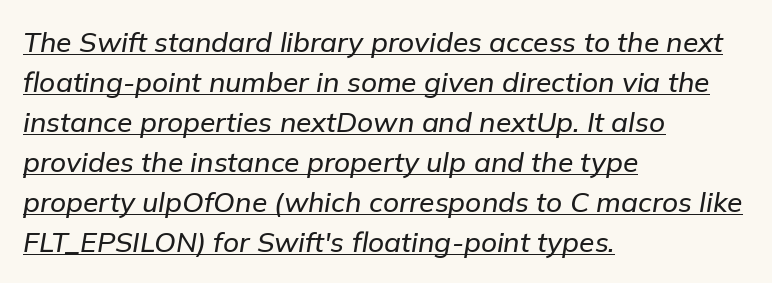
The image shows 28 px text type, italic (leaning right); set left-aligned, normal line spacing (1.43x), normal letter spacing, underlined; low stroke contrast and a medium x-height.
